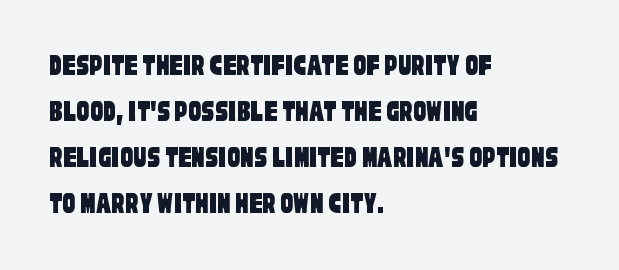
Q: Is the typeface a serif or a sans-serif typeface? A: Sans-serif.
Q: Is the text underlined? A: No.
Q: How is the paragraph aligned? A: Left-aligned.
Q: Is the spacing between letters normal or unusually wide? A: Normal.
Q: Is the spacing between lines tight, normal or loose? A: Normal.
Q: Width (condensed, normal, or wide)? A: Condensed.
Q: Stroke contrast? A: Low.
Q: x-height? A: Large.
Q: Monospaced? A: No.
